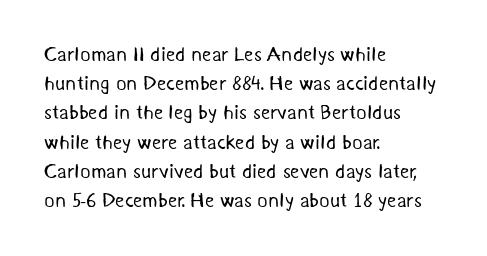
{"bold": "no", "underline": "no", "align": "left", "line_spacing": "normal", "line_spacing_ratio": 1.46, "letter_spacing": "normal", "letter_spacing_em": 0.0, "glyph_px": 20}
